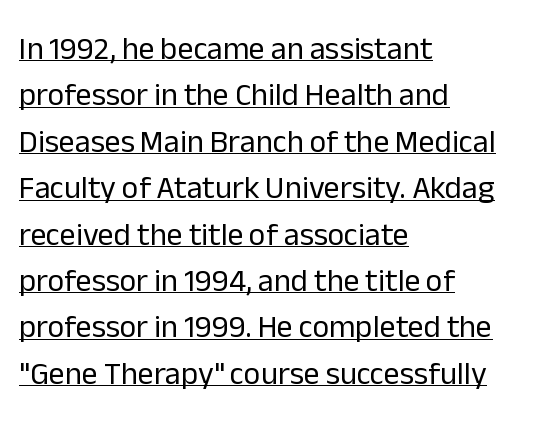
Q: Is the text bold? A: No.
Q: Is the text italic (slanted)? A: No, it is upright.
Q: Is the typeface a serif or a sans-serif typeface? A: Sans-serif.
Q: Is the text underlined? A: Yes.
Q: How is the paragraph aligned? A: Left-aligned.
Q: Is the spacing between letters normal or unusually wide? A: Normal.
Q: Is the spacing between lines tight, normal or loose? A: Normal.
Q: Width (condensed, normal, or wide)? A: Normal.
Q: Stroke contrast? A: Low.
Q: x-height? A: Medium.
Q: Monospaced? A: No.
